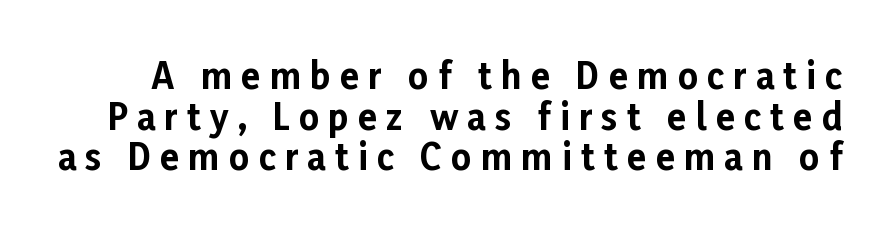
There is plenty of visible air inserted between adjacent glyphs. The designer went with a sans here, leaving each stem footless. The letters advance in unequal steps, a hallmark of proportional type. The passage shown is emphatically bold.
